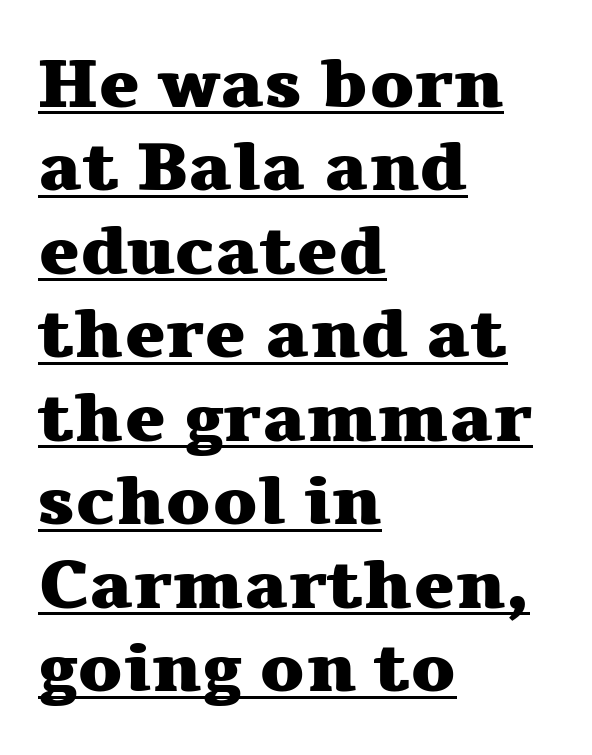
{"serif": "yes", "italic": "no", "bold": "yes", "weight": "heavy", "width": "wide", "stroke_contrast": "medium", "x_height": "medium", "monospaced": "no", "underline": "yes", "align": "left", "line_spacing_ratio": 1.21, "letter_spacing": "normal", "letter_spacing_em": 0.0, "glyph_px": 69}
